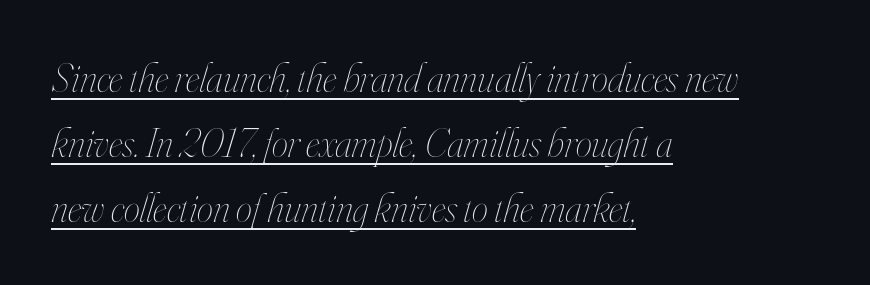
Looks like regular typesetting: each glyph gets only the width it needs. Observe the ordinary spacing: letters are neighbours, not strangers. No heavy texture on the line: the type isn't bold. Is the block centered? No — it sits flush against the left margin. Does a line run under the words? Yes, clearly.
